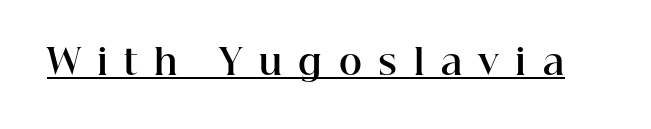
Q: Is the text bold? A: Yes.
Q: Is the text italic (slanted)? A: No, it is upright.
Q: Is the typeface a serif or a sans-serif typeface? A: Serif.
Q: Is the text underlined? A: Yes.
Q: Is the spacing between letters normal or unusually wide? A: Unusually wide.
Q: Width (condensed, normal, or wide)? A: Normal.
Q: Stroke contrast? A: High.
Q: x-height? A: Medium.
Q: Monospaced? A: No.
